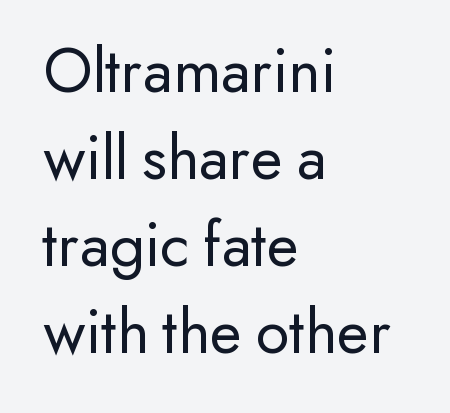
The image shows 66 px regular-weight sans-serif type, upright; set left-aligned, normal line spacing (1.32x), normal letter spacing, not underlined; low stroke contrast and a small x-height.
